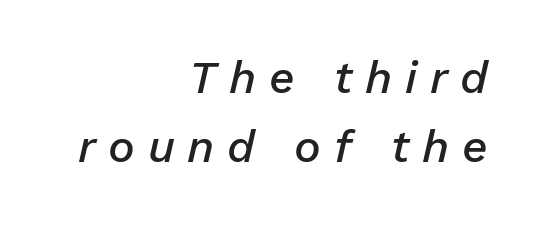
The image shows 45 px semibold type, italic (leaning right); set right-aligned, normal line spacing (1.54x), unusually wide letter spacing (+0.28 em), not underlined; low stroke contrast and a medium x-height.
